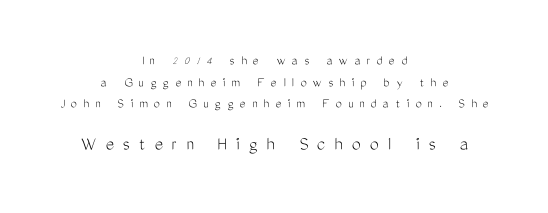
The image shows 20 px text type, upright; set centered, normal line spacing (1.55x), unusually wide letter spacing (+0.45 em), not underlined; the second (bottom) block is 1.43x larger.
